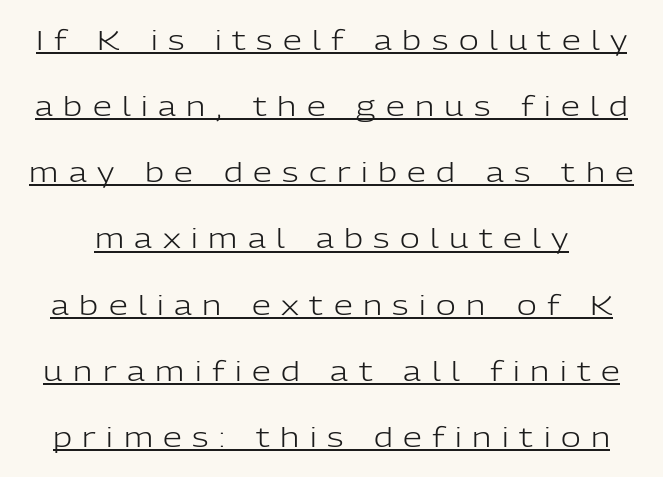
Posture: vertical. What decoration does the sample have? An underline. The strokes are not fattened; the text isn't bold. Loosely led — the rows are spread out.
